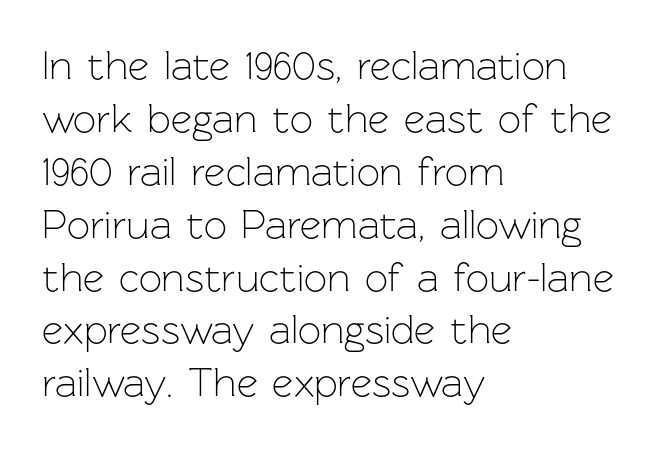
Q: Is the text bold? A: No.
Q: Is the text italic (slanted)? A: No, it is upright.
Q: Is the typeface a serif or a sans-serif typeface? A: Sans-serif.
Q: Is the text underlined? A: No.
Q: How is the paragraph aligned? A: Left-aligned.
Q: Is the spacing between letters normal or unusually wide? A: Normal.
Q: Is the spacing between lines tight, normal or loose? A: Normal.
Q: Width (condensed, normal, or wide)? A: Normal.
Q: Stroke contrast? A: Low.
Q: x-height? A: Medium.
Q: Monospaced? A: No.
